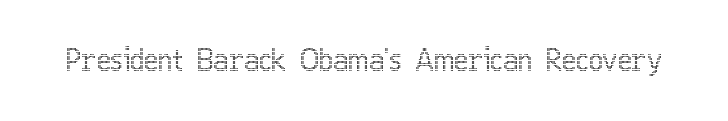
The image shows 30 px condensed type, upright; set normal letter spacing, not underlined; a medium x-height.
